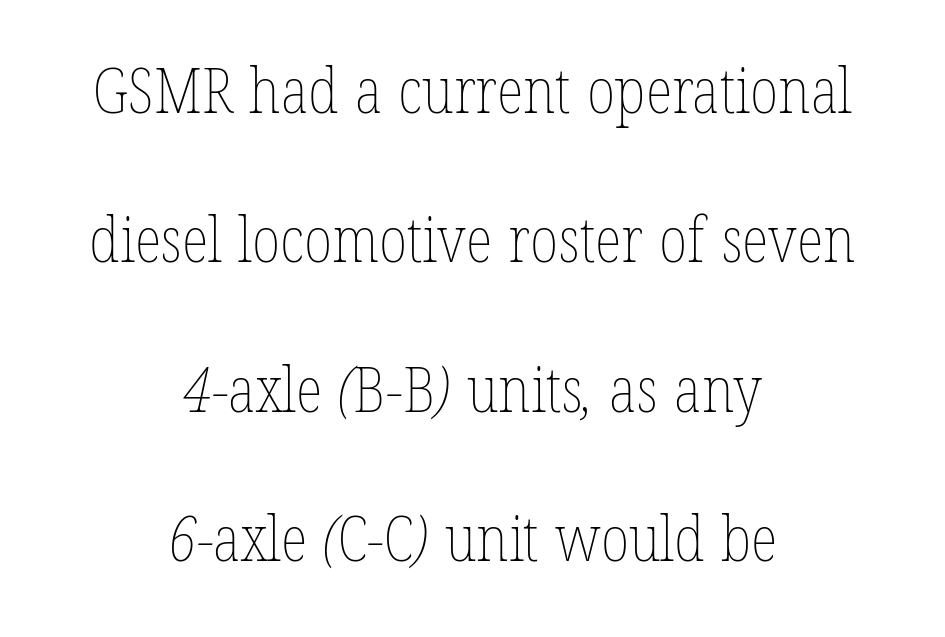
The image shows 63 px thin, condensed type; set centered, loose line spacing (2.37x), normal letter spacing, not underlined; low stroke contrast and a medium x-height.
